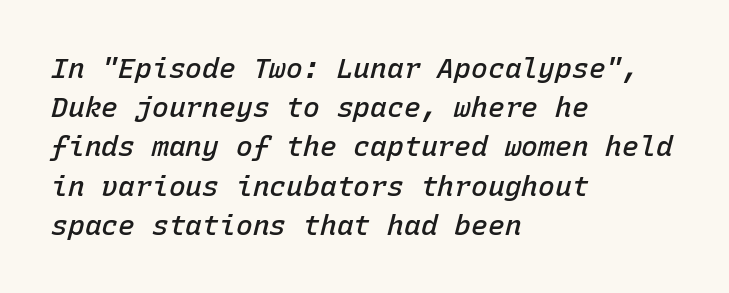
The image shows 28 px semibold type, italic (leaning right), monospaced; set left-aligned, normal line spacing (1.4x), normal letter spacing, not underlined; low stroke contrast and a medium x-height.
